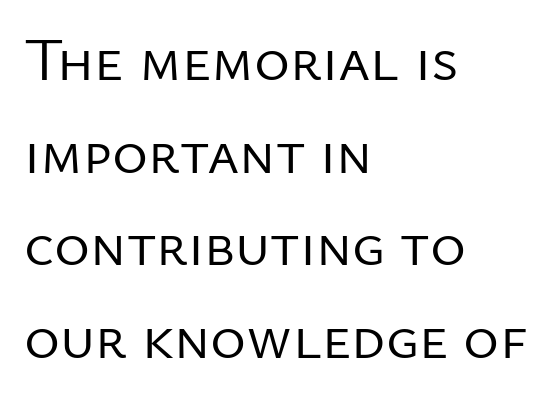
Type style note: lacks serifs. Do the characters align in a grid? No, the font is proportional. Weight: in the light-to-regular range. What stands out about the letter spacing? Nothing — it is the standard amount.
